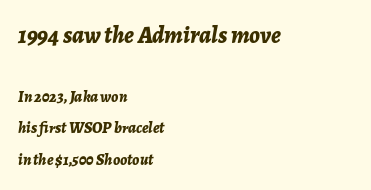
Q: Is the text bold? A: Yes.
Q: Is the text italic (slanted)? A: Yes, it leans right by about 7 degrees.
Q: Is the text underlined? A: No.
Q: How is the paragraph aligned? A: Left-aligned.
Q: Is the spacing between letters normal or unusually wide? A: Normal.
Q: Is the spacing between lines tight, normal or loose? A: Loose.
Q: Which block of text is set in a larger size, the first (top) or the second (bottom)? A: The first (top) one.
